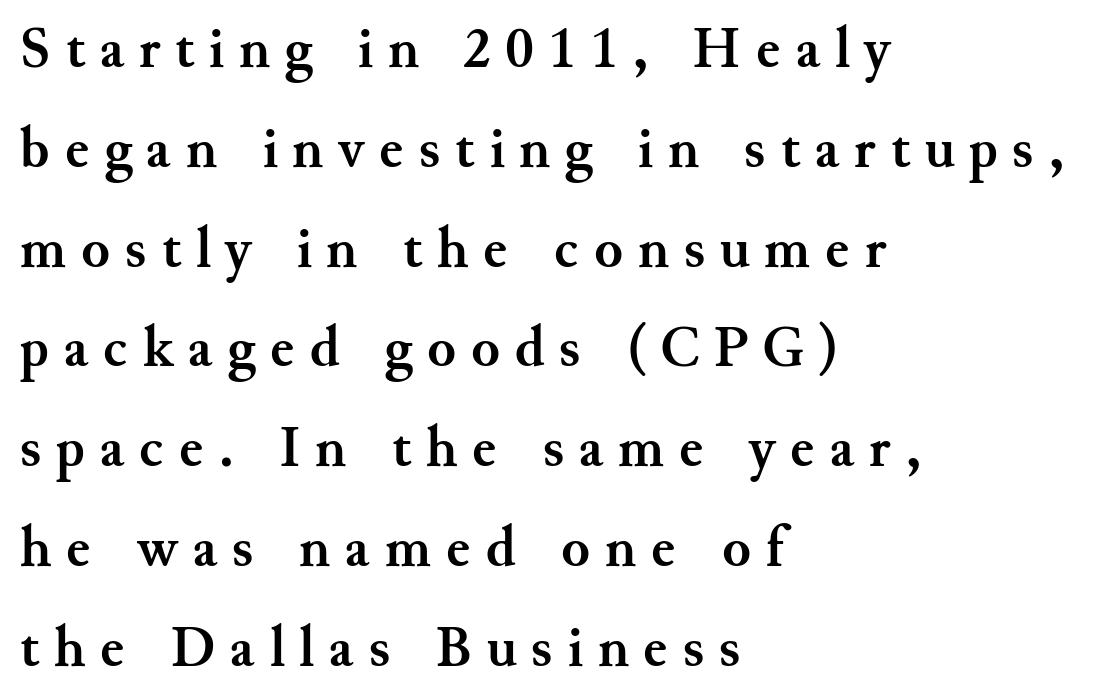
Tracking value appears strongly positive — letters spread wide. Is this a fixed-width face? No — the glyphs have proportional, varying widths. Typesetter's note: full bold, strokes at maximum text heaviness. Letterform terminals end in serifs throughout the passage.
